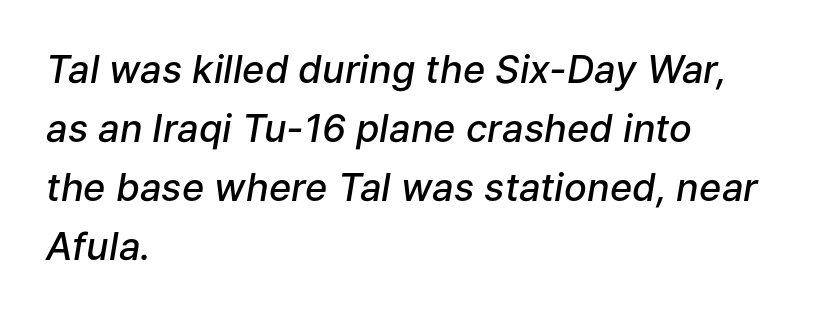
Lines of text with bare space underneath. This sample has the flowing, uneven cadence of proportional lettering. The typesetter chose a ragged-right arrangement here. A somewhat darkened texture: the type is semibold rather than bold.
